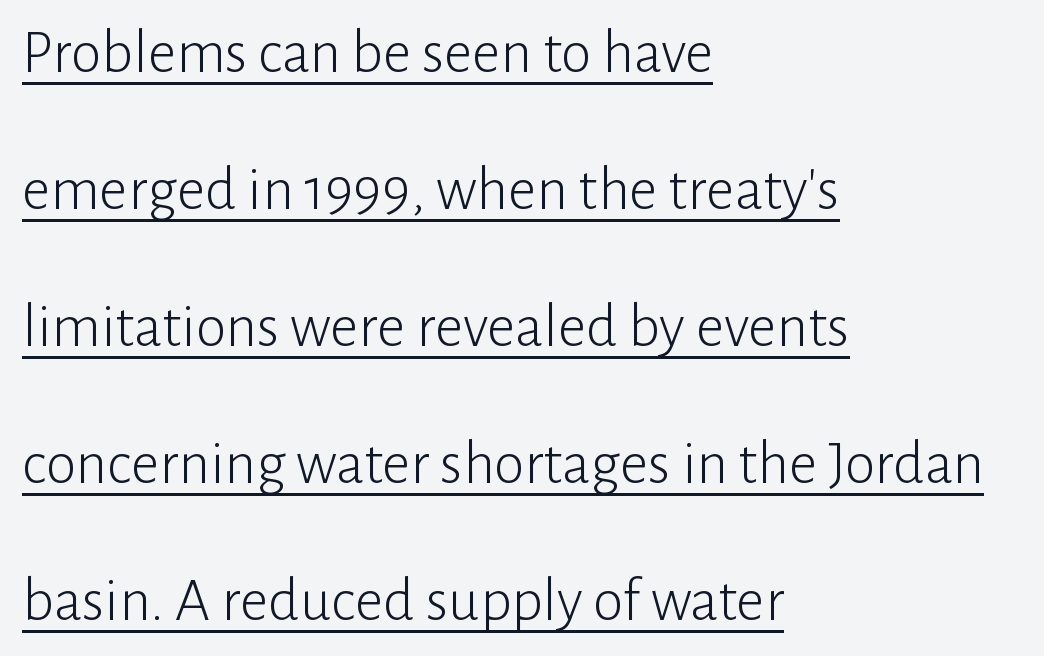
Is there an underline? Yes — a line sits under the letters. Unlike a traditional serif, this face leaves its strokes unadorned. No extra ink here — the face is not bold. Line starts are locked; line ends wander.
